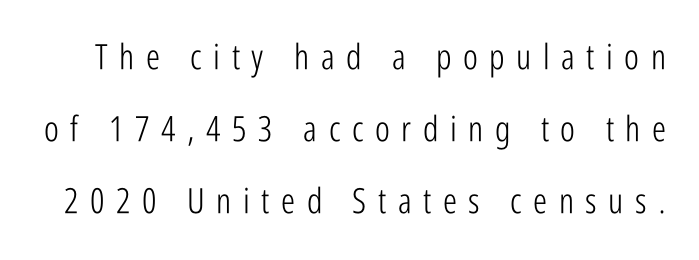
{"serif": "no", "italic": "no", "bold": "no", "weight": "light", "width": "condensed", "stroke_contrast": "low", "x_height": "medium", "monospaced": "no", "underline": "no", "line_spacing": "loose", "line_spacing_ratio": 2.06, "letter_spacing": "wide", "letter_spacing_em": 0.33, "glyph_px": 35}
